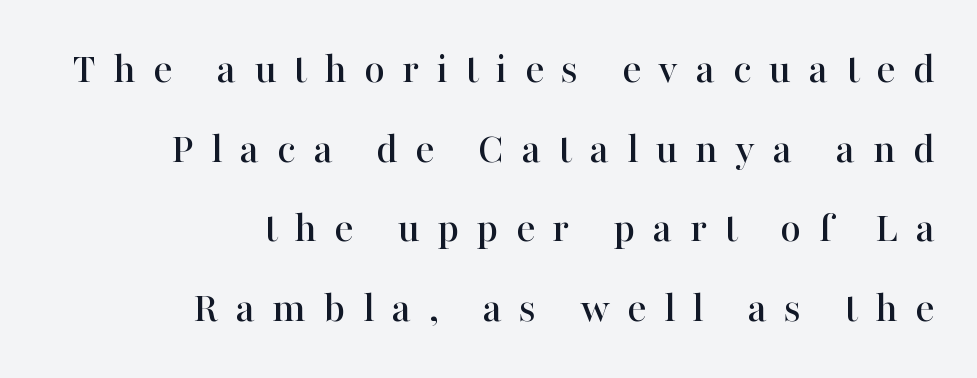
The image shows 45 px serif type, upright; set right-aligned, line spacing 1.77x, unusually wide letter spacing (+0.38 em), not underlined; high stroke contrast and a medium x-height.
